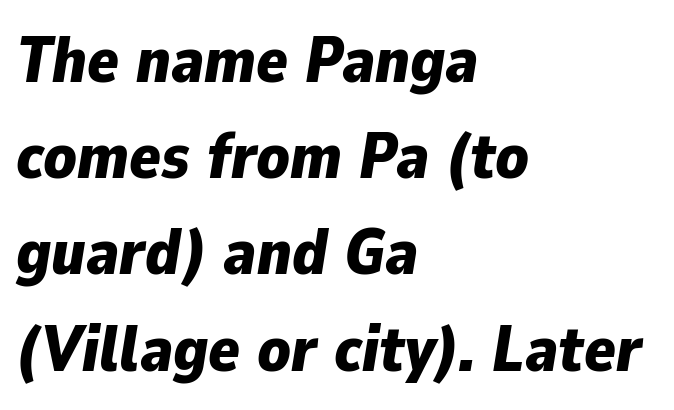
{"italic": "yes", "lean": "right", "slant_degrees": 9, "bold": "yes", "weight": "bold", "width": "normal", "stroke_contrast": "low", "x_height": "medium", "monospaced": "no", "underline": "no", "align": "left", "line_spacing": "normal", "line_spacing_ratio": 1.48, "letter_spacing": "normal", "letter_spacing_em": 0.0, "glyph_px": 65}
